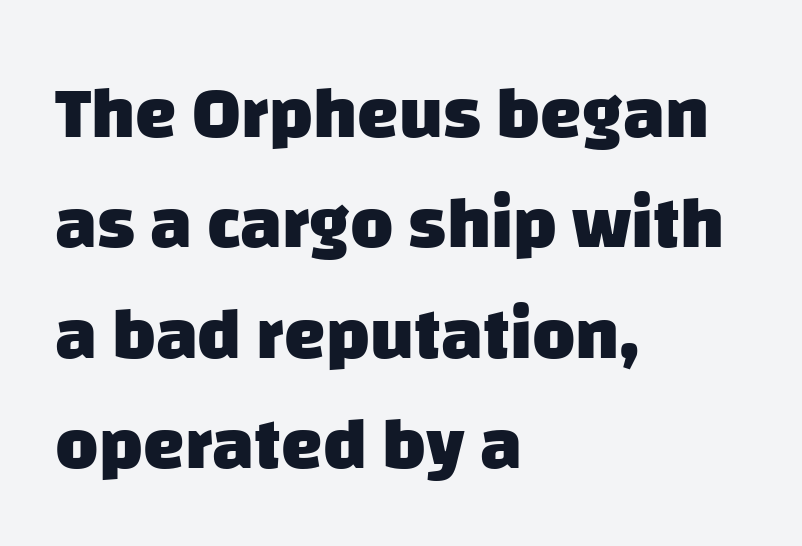
The image shows 74 px heavy sans-serif type; set left-aligned, normal line spacing (1.49x), normal letter spacing, not underlined; low stroke contrast and a large x-height.
